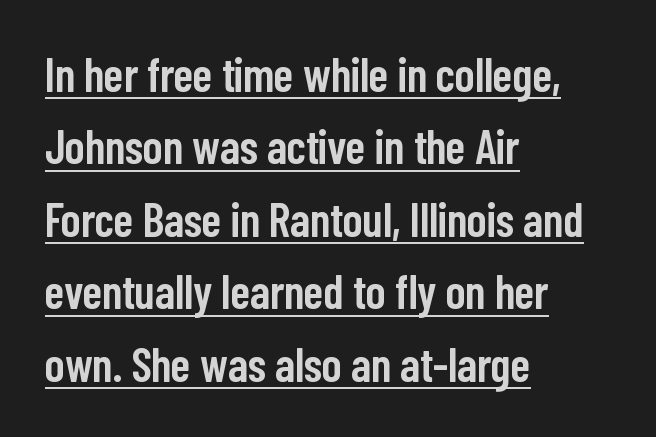
{"serif": "no", "italic": "no", "bold": "semi", "weight": "semibold", "width": "condensed", "stroke_contrast": "low", "x_height": "medium", "monospaced": "no", "underline": "yes", "align": "left", "line_spacing": "normal", "line_spacing_ratio": 1.54, "letter_spacing": "normal", "letter_spacing_em": 0.0, "glyph_px": 47}
